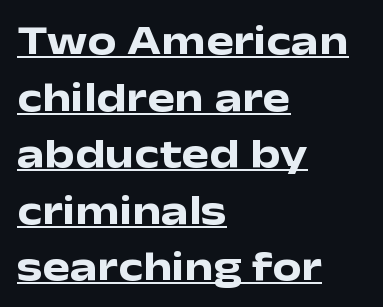
{"serif": "no", "italic": "no", "bold": "yes", "weight": "heavy", "width": "wide", "stroke_contrast": "low", "x_height": "medium", "monospaced": "no", "underline": "yes", "align": "left", "line_spacing": "normal", "line_spacing_ratio": 1.38, "letter_spacing": "normal", "letter_spacing_em": 0.0, "glyph_px": 41}
